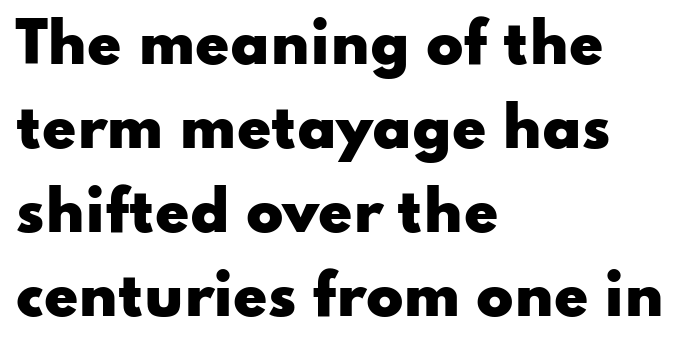
Q: Is the text bold? A: Yes.
Q: Is the text italic (slanted)? A: No, it is upright.
Q: Is the typeface a serif or a sans-serif typeface? A: Sans-serif.
Q: Is the text underlined? A: No.
Q: How is the paragraph aligned? A: Left-aligned.
Q: Is the spacing between letters normal or unusually wide? A: Normal.
Q: Is the spacing between lines tight, normal or loose? A: Normal.
Q: Width (condensed, normal, or wide)? A: Wide.
Q: Stroke contrast? A: Low.
Q: x-height? A: Small.
Q: Monospaced? A: No.
